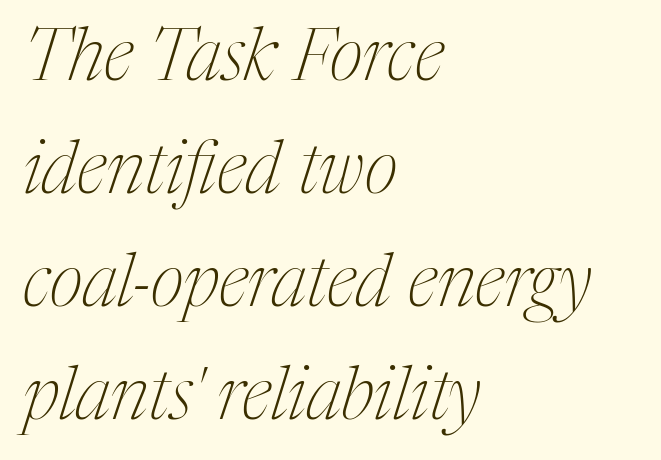
This sample is left-justified, so line endings fall wherever the words run out. Yep, those are serifs on the letters. The rendering uses natural spacing where letterforms have individual widths. If you drew a line through each stem, it would be angled.
